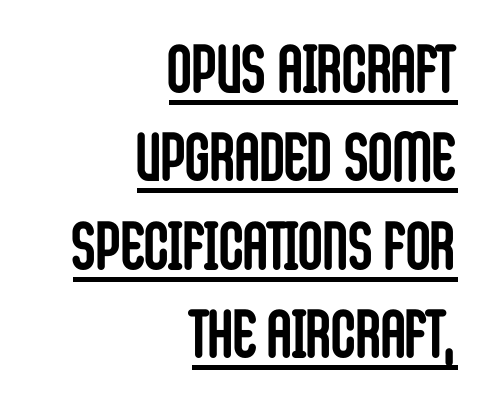
Q: Is the text bold? A: Yes.
Q: Is the text italic (slanted)? A: No, it is upright.
Q: Is the typeface a serif or a sans-serif typeface? A: Sans-serif.
Q: Is the text underlined? A: Yes.
Q: How is the paragraph aligned? A: Right-aligned.
Q: Is the spacing between letters normal or unusually wide? A: Normal.
Q: Is the spacing between lines tight, normal or loose? A: Normal.
Q: Width (condensed, normal, or wide)? A: Condensed.
Q: Stroke contrast? A: Low.
Q: x-height? A: Large.
Q: Monospaced? A: No.
